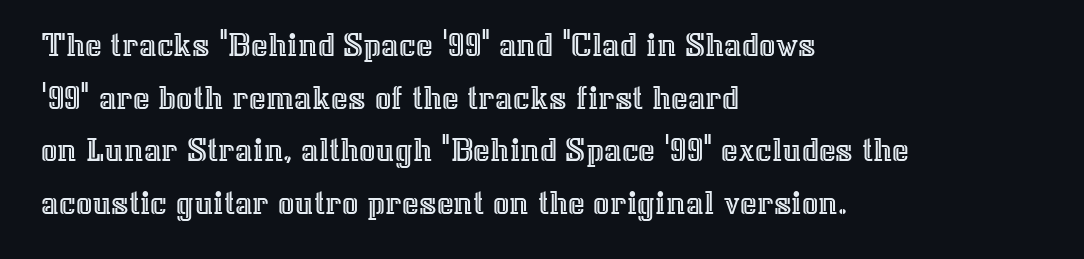
Q: Is the text italic (slanted)? A: No, it is upright.
Q: Is the text underlined? A: No.
Q: How is the paragraph aligned? A: Left-aligned.
Q: Is the spacing between letters normal or unusually wide? A: Normal.
Q: Is the spacing between lines tight, normal or loose? A: Normal.
Q: Width (condensed, normal, or wide)? A: Normal.
Q: x-height? A: Medium.
Q: Monospaced? A: No.
